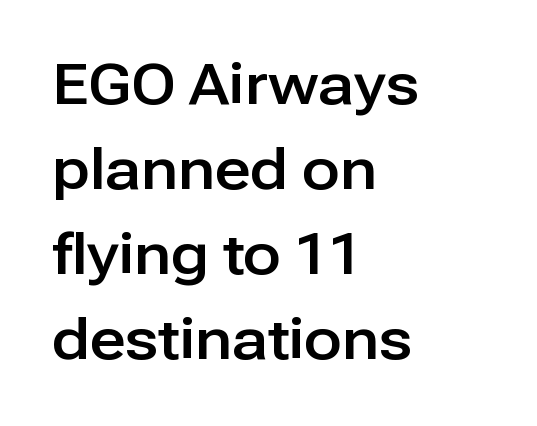
{"serif": "no", "italic": "no", "width": "normal", "stroke_contrast": "low", "x_height": "medium", "monospaced": "no", "underline": "no", "align": "left", "line_spacing": "normal", "line_spacing_ratio": 1.52, "letter_spacing": "normal", "letter_spacing_em": 0.0, "glyph_px": 56}
